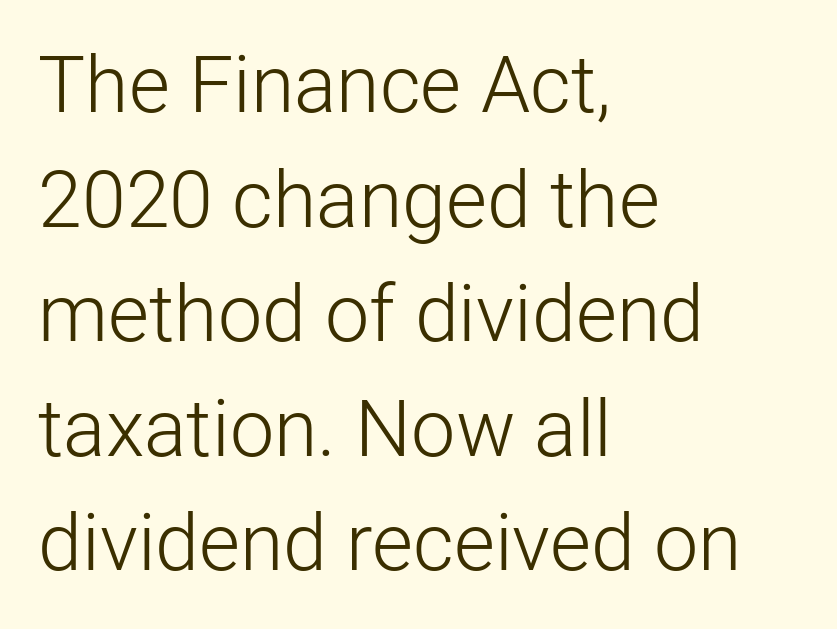
Q: Is the text bold? A: No.
Q: Is the text italic (slanted)? A: No, it is upright.
Q: Is the typeface a serif or a sans-serif typeface? A: Sans-serif.
Q: Is the text underlined? A: No.
Q: How is the paragraph aligned? A: Left-aligned.
Q: Is the spacing between letters normal or unusually wide? A: Normal.
Q: Is the spacing between lines tight, normal or loose? A: Normal.
Q: Width (condensed, normal, or wide)? A: Normal.
Q: Stroke contrast? A: Low.
Q: x-height? A: Medium.
Q: Monospaced? A: No.
